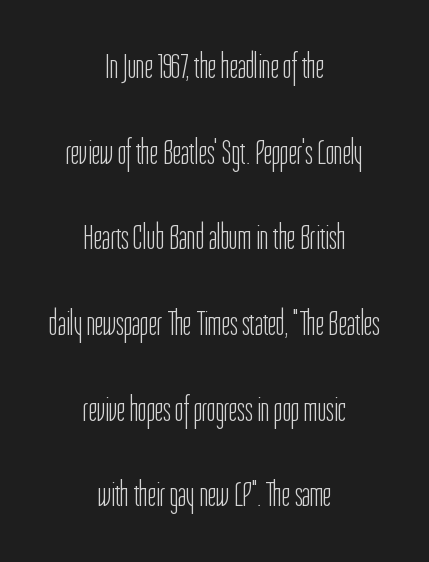
Q: Is the text bold? A: No.
Q: Is the text italic (slanted)? A: No, it is upright.
Q: Is the typeface a serif or a sans-serif typeface? A: Sans-serif.
Q: Is the text underlined? A: No.
Q: How is the paragraph aligned? A: Centered.
Q: Is the spacing between letters normal or unusually wide? A: Normal.
Q: Is the spacing between lines tight, normal or loose? A: Loose.
Q: Width (condensed, normal, or wide)? A: Condensed.
Q: Stroke contrast? A: Low.
Q: x-height? A: Medium.
Q: Monospaced? A: No.
